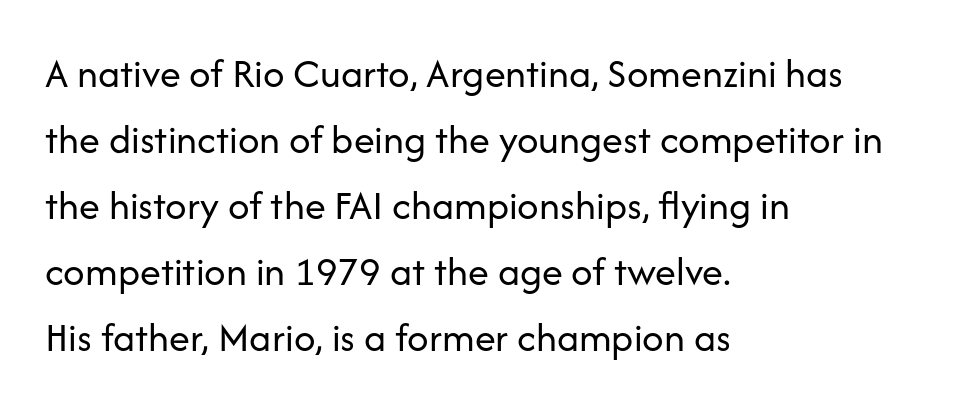
{"serif": "no", "italic": "no", "bold": "no", "weight": "regular", "width": "normal", "stroke_contrast": "low", "x_height": "medium", "monospaced": "no", "underline": "no", "align": "left", "line_spacing": "normal", "line_spacing_ratio": 1.57, "letter_spacing": "normal", "letter_spacing_em": 0.0, "glyph_px": 42}
